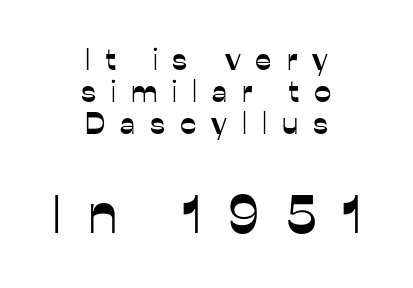
A sans-serif font was chosen for this passage. The specimen reads as upright at a glance. The rendering enlarges the type as you move from the upper chunk to the lower. Nobody drew a line under any word here. The rendering uses natural spacing where letterforms have individual widths. There is plenty of visible air inserted between adjacent glyphs.
